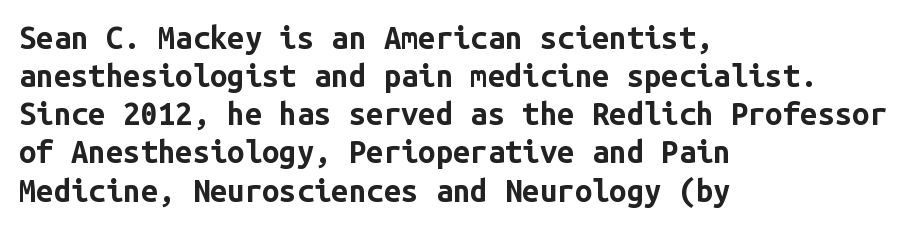
Q: Is the text bold? A: Yes.
Q: Is the text italic (slanted)? A: No, it is upright.
Q: Is the typeface a serif or a sans-serif typeface? A: Sans-serif.
Q: Is the text underlined? A: No.
Q: How is the paragraph aligned? A: Left-aligned.
Q: Is the spacing between letters normal or unusually wide? A: Normal.
Q: Width (condensed, normal, or wide)? A: Normal.
Q: Stroke contrast? A: Low.
Q: x-height? A: Medium.
Q: Monospaced? A: Yes.
